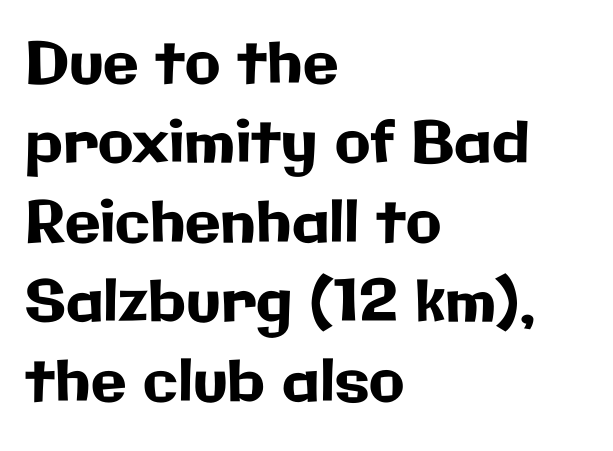
{"serif": "no", "italic": "no", "width": "normal", "stroke_contrast": "low", "x_height": "medium", "monospaced": "no", "underline": "no", "align": "left", "line_spacing": "normal", "line_spacing_ratio": 1.37, "letter_spacing": "normal", "letter_spacing_em": 0.0, "glyph_px": 58}
